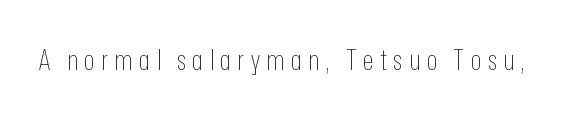
Q: Is the text bold? A: No.
Q: Is the text italic (slanted)? A: No, it is upright.
Q: Is the typeface a serif or a sans-serif typeface? A: Sans-serif.
Q: Is the text underlined? A: No.
Q: Is the spacing between letters normal or unusually wide? A: Unusually wide.
Q: Width (condensed, normal, or wide)? A: Condensed.
Q: Stroke contrast? A: Low.
Q: x-height? A: Medium.
Q: Monospaced? A: No.
